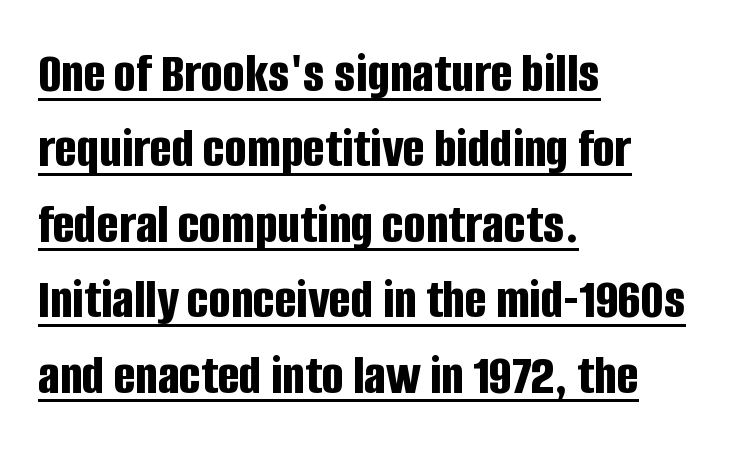
{"serif": "no", "italic": "no", "bold": "yes", "weight": "bold", "width": "condensed", "stroke_contrast": "low", "x_height": "large", "monospaced": "no", "underline": "yes", "align": "left", "line_spacing": "normal", "line_spacing_ratio": 1.3, "letter_spacing": "normal", "letter_spacing_em": 0.0, "glyph_px": 58}
